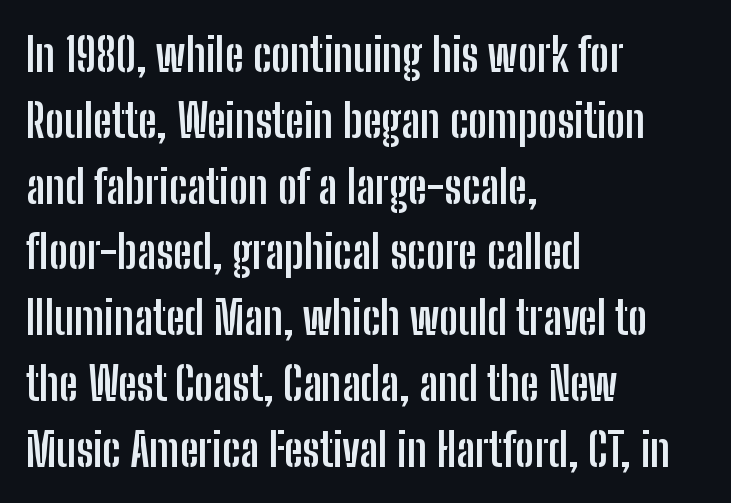
{"serif": "no", "italic": "no", "bold": "yes", "weight": "semibold", "width": "condensed", "stroke_contrast": "low", "x_height": "medium", "monospaced": "no", "underline": "no", "align": "left", "line_spacing": "normal", "line_spacing_ratio": 1.43, "letter_spacing": "normal", "letter_spacing_em": 0.0, "glyph_px": 46}
